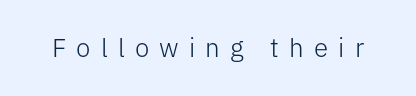
The strokes are not fattened; the text isn't bold. You could only call the tracking loose — the letters float apart. Honestly, there is no underline to notice here at all. Upright lettering throughout.
